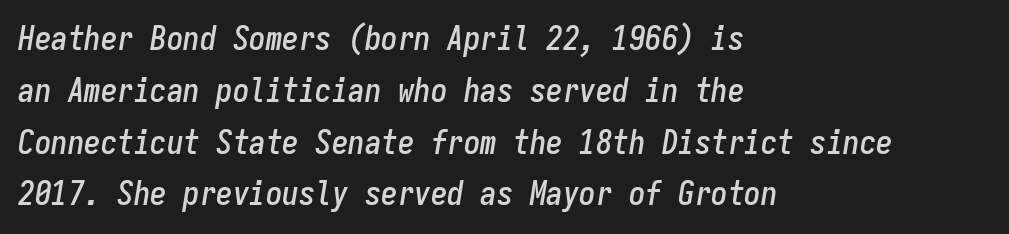
The image shows 33 px condensed type, italic (leaning right), monospaced; set left-aligned, normal line spacing (1.57x), normal letter spacing, not underlined; low stroke contrast and a medium x-height.
